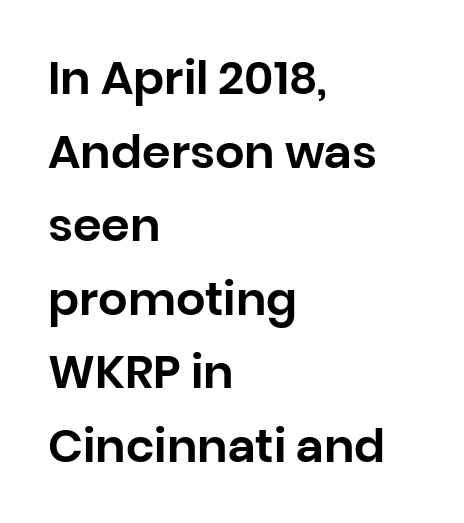
Q: Is the text italic (slanted)? A: No, it is upright.
Q: Is the typeface a serif or a sans-serif typeface? A: Sans-serif.
Q: Is the text underlined? A: No.
Q: How is the paragraph aligned? A: Left-aligned.
Q: Is the spacing between letters normal or unusually wide? A: Normal.
Q: Is the spacing between lines tight, normal or loose? A: Normal.
Q: Width (condensed, normal, or wide)? A: Normal.
Q: Stroke contrast? A: Low.
Q: x-height? A: Large.
Q: Monospaced? A: No.
